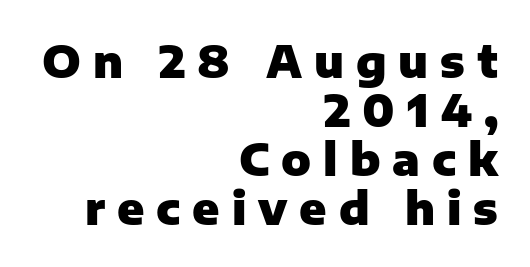
Q: Is the text bold? A: Yes.
Q: Is the text italic (slanted)? A: No, it is upright.
Q: Is the typeface a serif or a sans-serif typeface? A: Sans-serif.
Q: Is the text underlined? A: No.
Q: How is the paragraph aligned? A: Right-aligned.
Q: Is the spacing between letters normal or unusually wide? A: Unusually wide.
Q: Is the spacing between lines tight, normal or loose? A: Tight.
Q: Width (condensed, normal, or wide)? A: Normal.
Q: Stroke contrast? A: Low.
Q: x-height? A: Medium.
Q: Monospaced? A: No.
